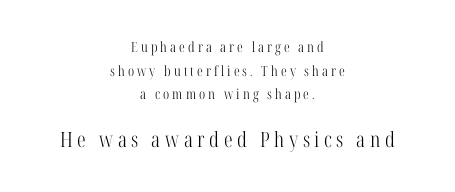
{"italic": "no", "bold": "no", "underline": "no", "align": "center", "line_spacing": "normal", "line_spacing_ratio": 1.68, "letter_spacing": "wide", "letter_spacing_em": 0.22, "larger_block": "second", "size_ratio": 1.5, "glyph_px": 21}
